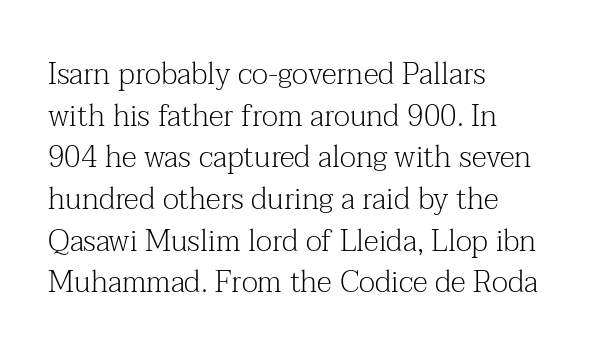
{"serif": "yes", "italic": "no", "bold": "no", "weight": "light", "width": "normal", "stroke_contrast": "medium", "x_height": "medium", "monospaced": "no", "underline": "no", "align": "left", "line_spacing": "normal", "line_spacing_ratio": 1.39, "letter_spacing": "normal", "letter_spacing_em": 0.0, "glyph_px": 30}
